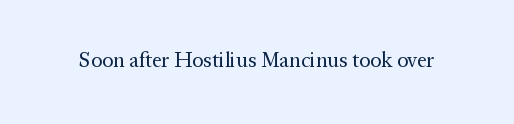
Q: Is the text bold? A: No.
Q: Is the text italic (slanted)? A: No, it is upright.
Q: Is the text underlined? A: No.
Q: Is the spacing between letters normal or unusually wide? A: Normal.
